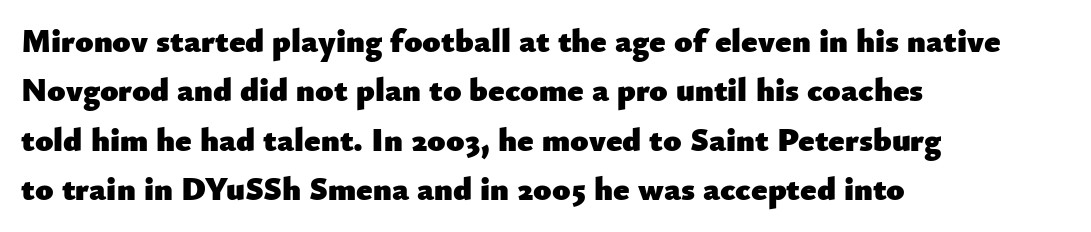
Q: Is the text bold? A: Yes.
Q: Is the text italic (slanted)? A: No, it is upright.
Q: Is the typeface a serif or a sans-serif typeface? A: Sans-serif.
Q: Is the text underlined? A: No.
Q: How is the paragraph aligned? A: Left-aligned.
Q: Is the spacing between letters normal or unusually wide? A: Normal.
Q: Is the spacing between lines tight, normal or loose? A: Normal.
Q: Width (condensed, normal, or wide)? A: Normal.
Q: Stroke contrast? A: Low.
Q: x-height? A: Small.
Q: Monospaced? A: No.
